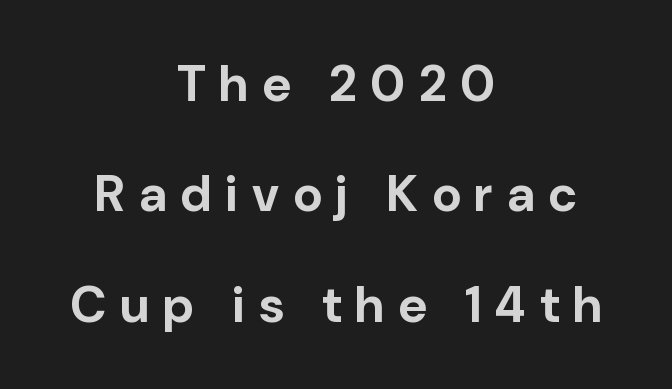
The image shows 50 px bold sans-serif type, upright; set centered, loose line spacing (2.21x), unusually wide letter spacing (+0.28 em), not underlined; low stroke contrast and a medium x-height.
